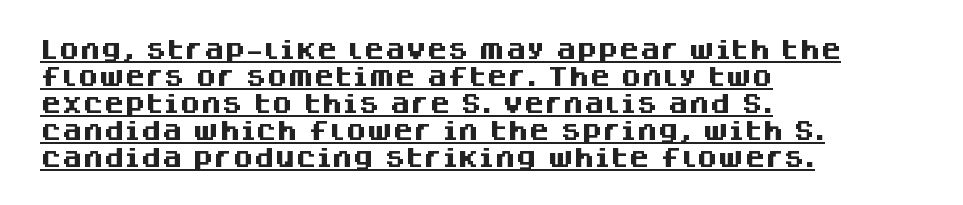
In CSS terms this would be text-align: left. These characters rest on top of a visible drawn line. Vertical spacing — default. Italic: no, the glyphs are upright roman. This is heavy type, rendered in bold. The rendering keeps characters at their native spacing.
